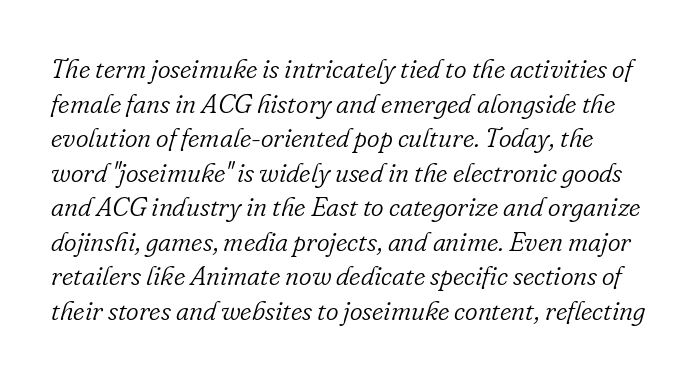
Q: Is the text bold? A: No.
Q: Is the text italic (slanted)? A: Yes, it leans right by about 16 degrees.
Q: Is the text underlined? A: No.
Q: Is the spacing between letters normal or unusually wide? A: Normal.
Q: Is the spacing between lines tight, normal or loose? A: Normal.
